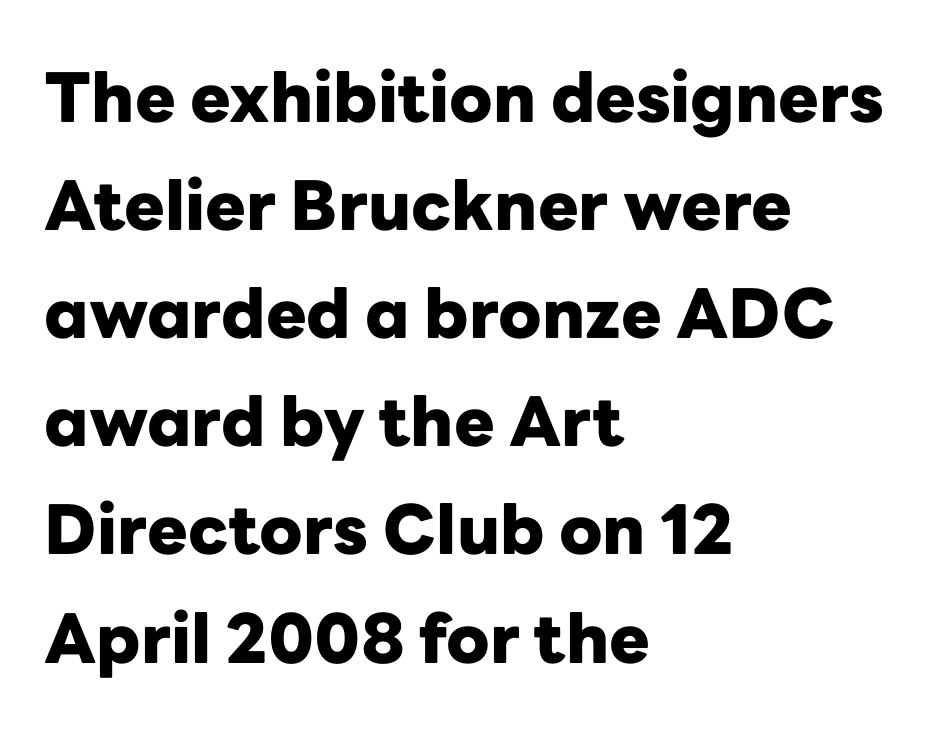
The image shows 68 px heavy sans-serif type, upright; set left-aligned, normal line spacing (1.59x), normal letter spacing, not underlined; low stroke contrast and a medium x-height.
